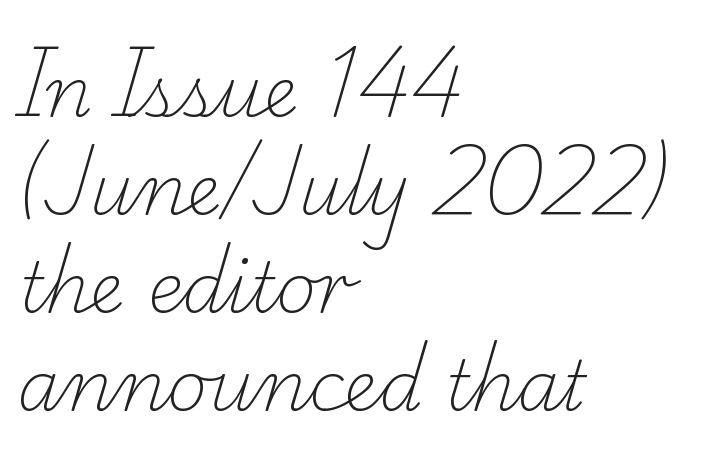
A typesetter would label this face a serif. The weight tops out at a normal text grade. The rendering anchors every line to the left-hand side. Proportional: the letters do not fall into vertical columns.
